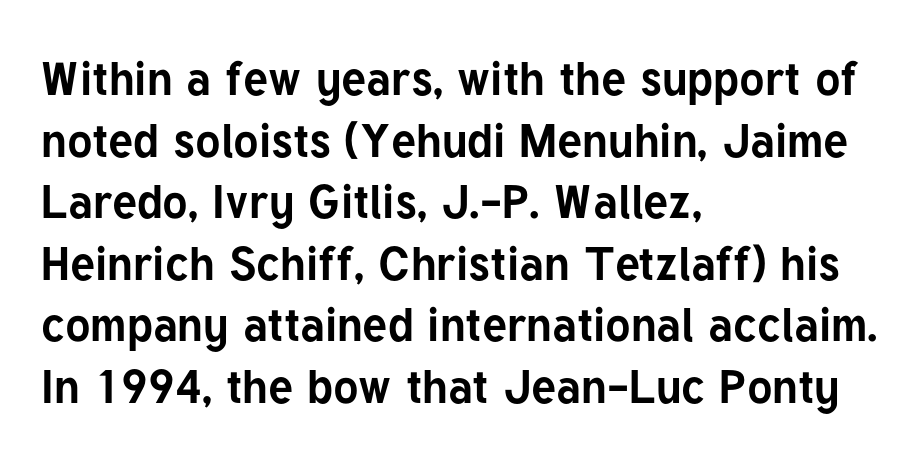
Note the varied advance widths — an 'i' is clearly narrower than an 'm'. Words appear dense and cohesive because spacing is normal. A sans-serif font was chosen for this passage. Designer's note — italics off, roman on. Does the weight exceed regular? Yes, all the way to bold.
